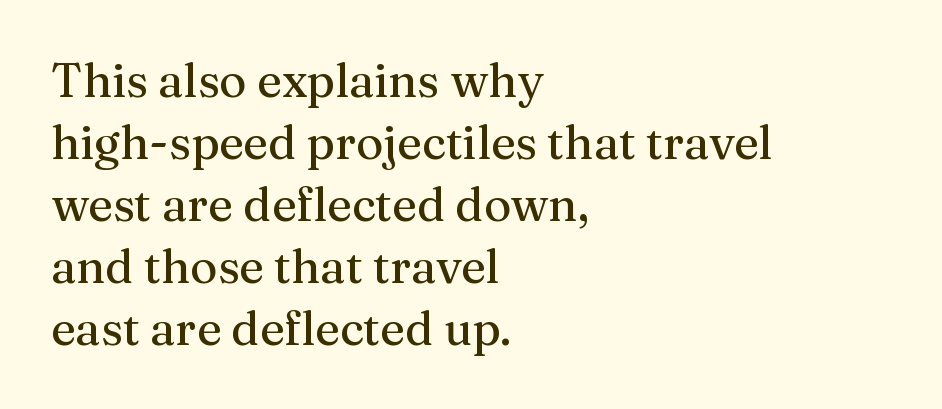
Q: Is the text italic (slanted)? A: No, it is upright.
Q: Is the typeface a serif or a sans-serif typeface? A: Serif.
Q: Is the text underlined? A: No.
Q: How is the paragraph aligned? A: Left-aligned.
Q: Is the spacing between letters normal or unusually wide? A: Normal.
Q: Is the spacing between lines tight, normal or loose? A: Normal.
Q: Width (condensed, normal, or wide)? A: Normal.
Q: Stroke contrast? A: Medium.
Q: x-height? A: Medium.
Q: Monospaced? A: No.
